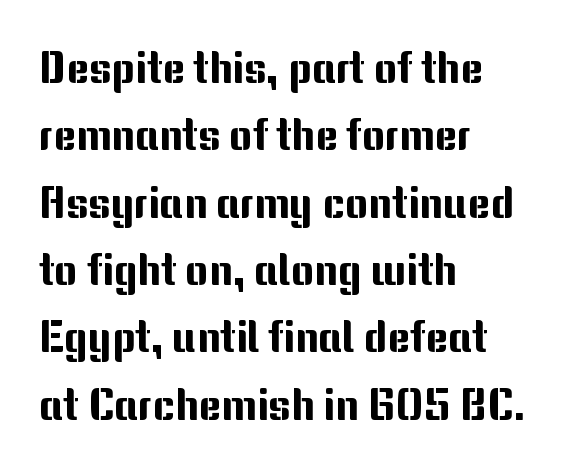
Compared with typical paragraphs, the rows here are spaced about the same. The text block is weighted toward the left margin, trailing off unevenly rightward. The passage shown is typed in a proportional face where columns would drift. Rule under the text: the space is simply empty.
